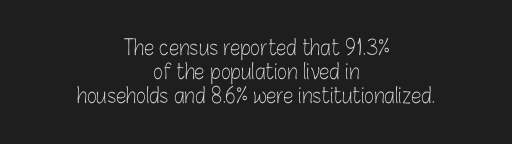
{"italic": "no", "bold": "no", "underline": "no", "align": "center", "line_spacing": "tight", "line_spacing_ratio": 1.15, "letter_spacing": "normal", "letter_spacing_em": 0.0, "glyph_px": 21}
